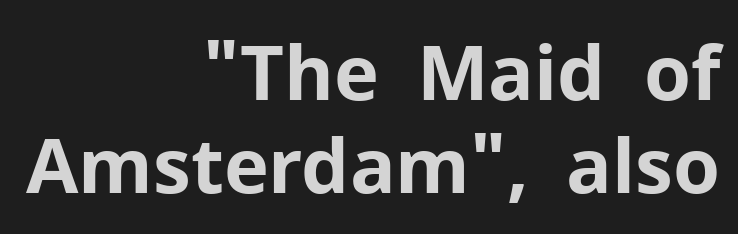
{"serif": "no", "italic": "no", "bold": "yes", "weight": "bold", "width": "normal", "stroke_contrast": "low", "x_height": "medium", "monospaced": "no", "underline": "no", "align": "right", "line_spacing_ratio": 1.22, "letter_spacing": "normal", "letter_spacing_em": 0.0, "glyph_px": 76}
